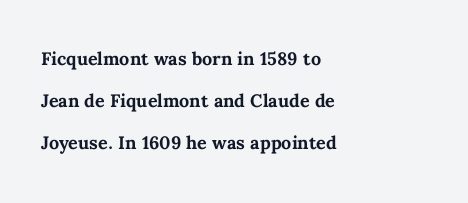
The lines are quadded left. Each glyph is drawn with heavy, bold strokes. There is no visible air inserted between adjacent glyphs. No word sits above an underline. Every character sits straight up, as roman type does.
